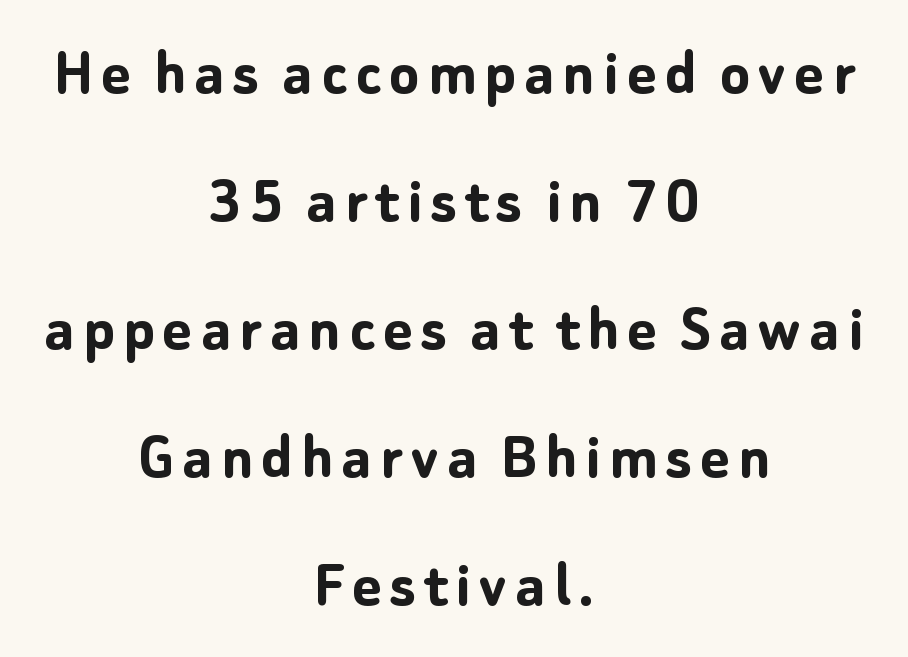
{"serif": "no", "italic": "no", "bold": "yes", "weight": "semibold", "width": "normal", "stroke_contrast": "low", "x_height": "medium", "monospaced": "no", "underline": "no", "align": "center", "line_spacing_ratio": 1.83, "glyph_px": 70}
